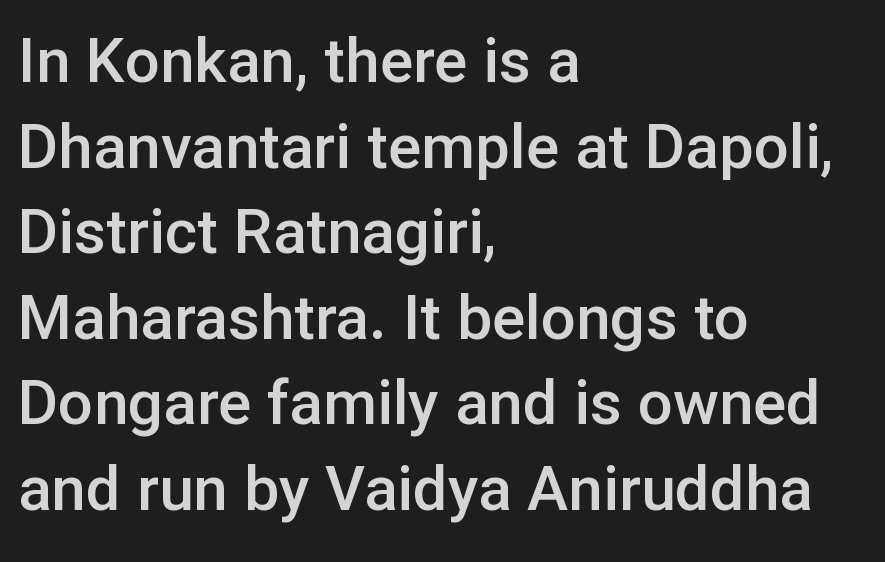
Q: Is the text bold? A: Semi-bold.
Q: Is the text italic (slanted)? A: No, it is upright.
Q: Is the typeface a serif or a sans-serif typeface? A: Sans-serif.
Q: Is the text underlined? A: No.
Q: How is the paragraph aligned? A: Left-aligned.
Q: Is the spacing between letters normal or unusually wide? A: Normal.
Q: Is the spacing between lines tight, normal or loose? A: Normal.
Q: Width (condensed, normal, or wide)? A: Normal.
Q: Stroke contrast? A: Low.
Q: x-height? A: Medium.
Q: Monospaced? A: No.
